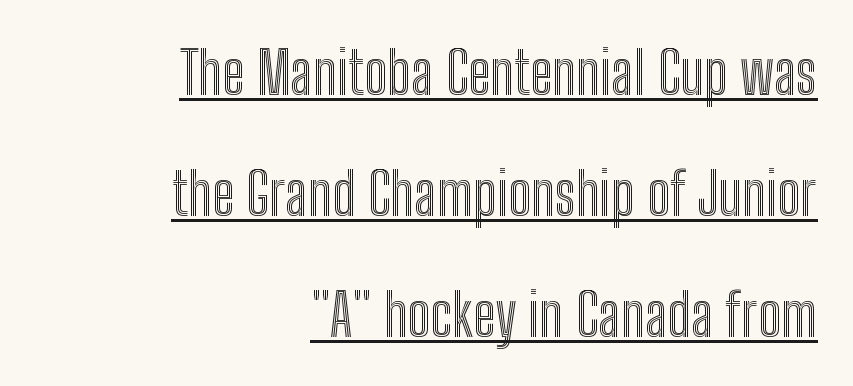
{"italic": "no", "width": "condensed", "x_height": "medium", "monospaced": "no", "underline": "yes", "align": "right", "line_spacing": "loose", "line_spacing_ratio": 2.05, "letter_spacing": "normal", "letter_spacing_em": 0.0, "glyph_px": 59}
